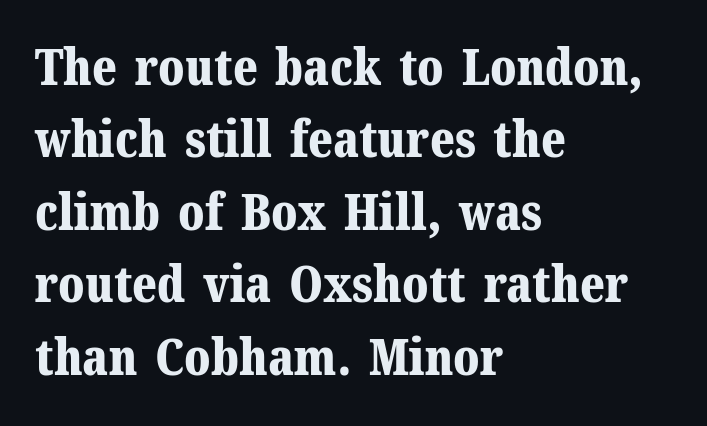
This rendering leaves character spacing at its baseline value. Summary of weight: heavy, a full bold. Do the characters align in a grid? No, the font is proportional. The text was rendered using a seriffed face with decorative stroke endings. Notice how descenders clear the ascenders below comfortably — that's standard leading. The letters stand straight up with perfectly vertical stems.
